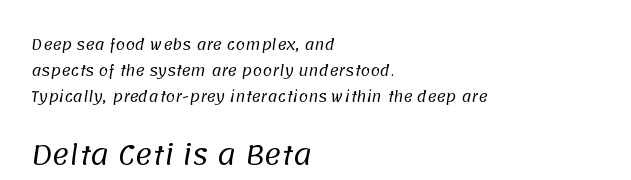
The image shows 26 px text type; set left-aligned, line spacing 1.84x, normal letter spacing, not underlined; the second (bottom) block is 1.86x larger.
